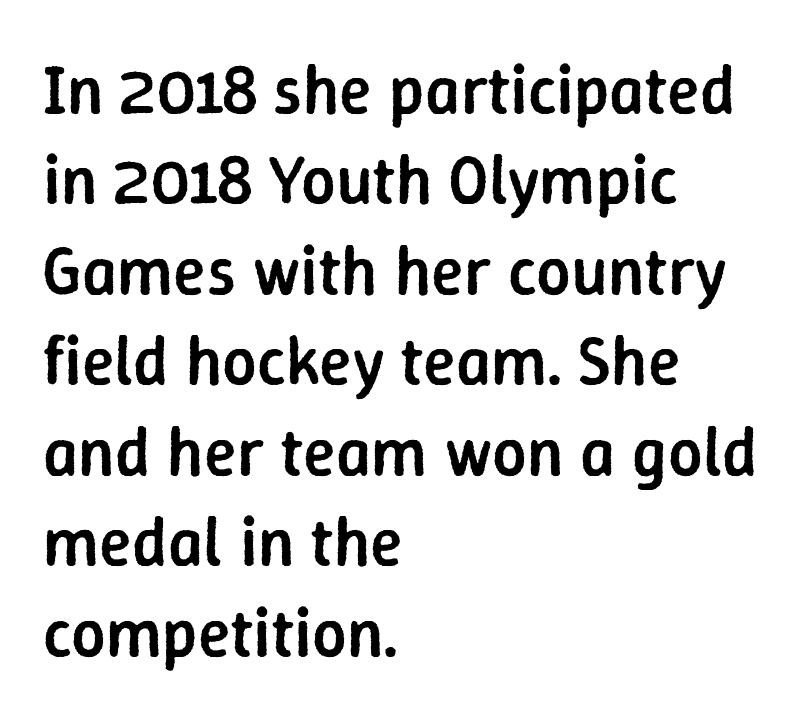
Every stem runs plumb, perpendicular to the baseline. Beneath every word, the page is bare. Inter-character spacing is left at the font's built-in metrics. Typographically, this falls in the sans-serif category.
